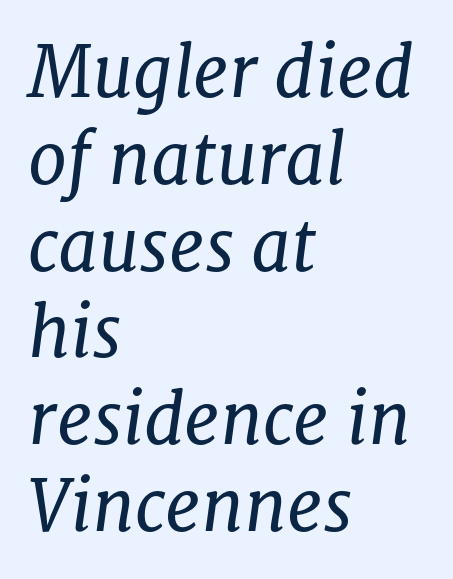
The face used here is proportionally spaced, like ordinary book or web type. The specimen omits any rule beneath the text block's lines. Every character sits at an angle, as italics do. Casual observation: everything's shoved over to the left. A typesetter would call this zero additional tracking. The strokes are not fattened; the text isn't bold.
